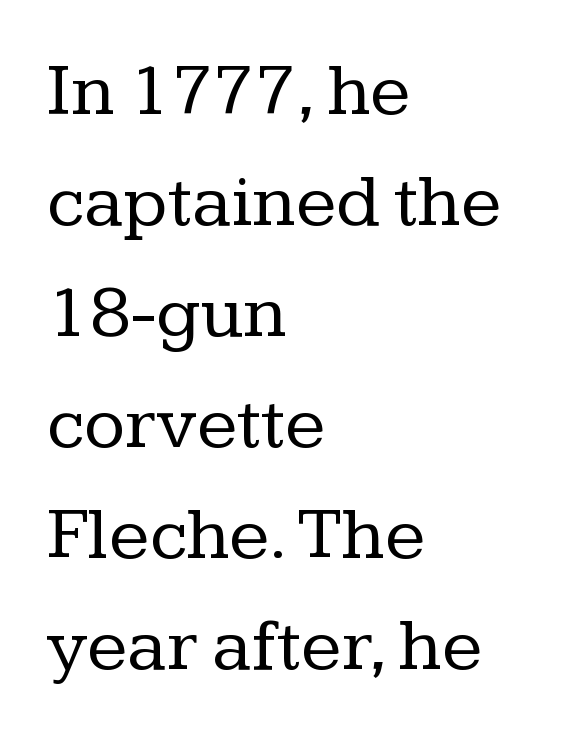
Q: Is the text bold? A: No.
Q: Is the text italic (slanted)? A: No, it is upright.
Q: Is the typeface a serif or a sans-serif typeface? A: Serif.
Q: Is the text underlined? A: No.
Q: How is the paragraph aligned? A: Left-aligned.
Q: Is the spacing between letters normal or unusually wide? A: Normal.
Q: Is the spacing between lines tight, normal or loose? A: Normal.
Q: Width (condensed, normal, or wide)? A: Normal.
Q: Stroke contrast? A: Low.
Q: x-height? A: Medium.
Q: Monospaced? A: No.
